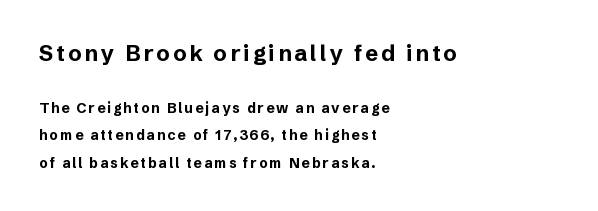
The image shows 22 px bold type, upright; set left-aligned, loose line spacing (1.94x), not underlined; the first (top) block is 1.57x larger.
